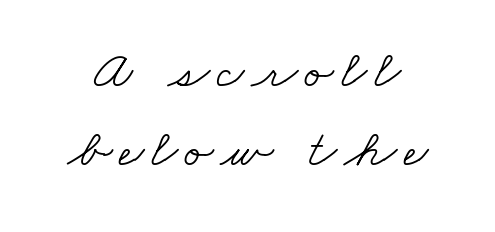
{"serif": "yes", "bold": "no", "weight": "light", "width": "wide", "stroke_contrast": "low", "x_height": "small", "monospaced": "no", "underline": "no", "line_spacing": "normal", "line_spacing_ratio": 1.46, "glyph_px": 54}
